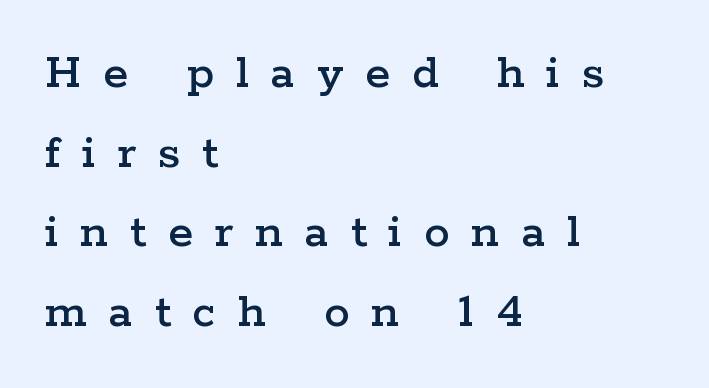
The image shows 51 px wide serif type, upright; set left-aligned, normal line spacing (1.56x), unusually wide letter spacing (+0.43 em), not underlined; low stroke contrast and a medium x-height.
